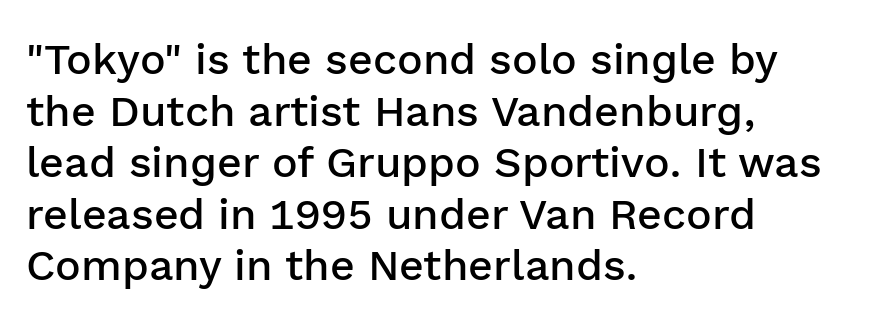
Q: Is the text bold? A: Semi-bold.
Q: Is the text italic (slanted)? A: No, it is upright.
Q: Is the typeface a serif or a sans-serif typeface? A: Sans-serif.
Q: Is the text underlined? A: No.
Q: How is the paragraph aligned? A: Left-aligned.
Q: Is the spacing between letters normal or unusually wide? A: Normal.
Q: Width (condensed, normal, or wide)? A: Normal.
Q: Stroke contrast? A: Low.
Q: x-height? A: Medium.
Q: Monospaced? A: No.
